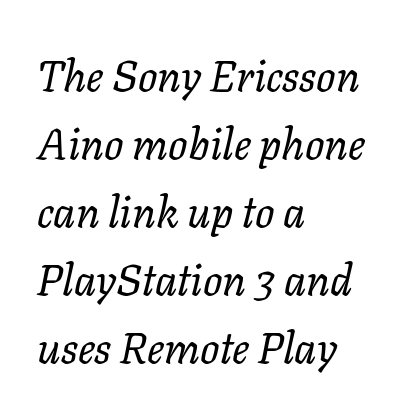
{"italic": "yes", "lean": "right", "slant_degrees": 11, "bold": "no", "weight": "regular", "width": "normal", "stroke_contrast": "low", "x_height": "medium", "monospaced": "no", "underline": "no", "align": "left", "line_spacing": "normal", "line_spacing_ratio": 1.58, "letter_spacing": "normal", "letter_spacing_em": 0.0, "glyph_px": 43}
